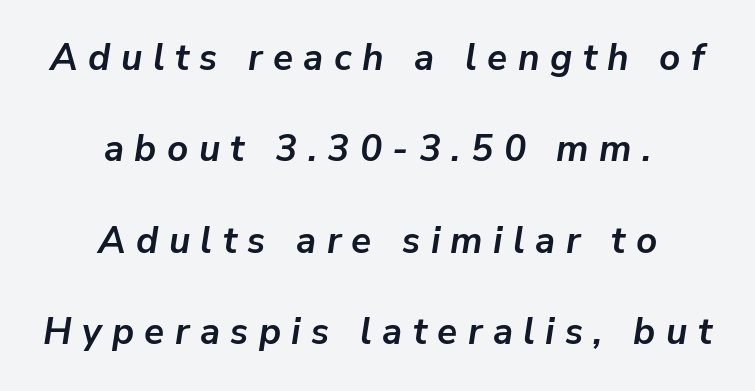
The designer dialed line spacing up above the default. As a designer I'd log this as weight 700, bold. The face used here is proportionally spaced, like ordinary book or web type. The letters are slanted; this is an italic face. Notice how the passage keeps no hard edge, just a central spine.
